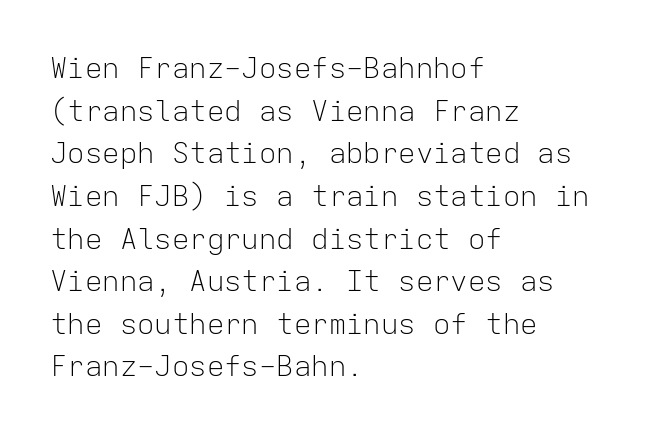
{"serif": "no", "italic": "no", "bold": "no", "weight": "light", "width": "normal", "stroke_contrast": "low", "x_height": "medium", "monospaced": "yes", "underline": "no", "align": "left", "line_spacing": "normal", "line_spacing_ratio": 1.47, "letter_spacing": "normal", "letter_spacing_em": 0.0, "glyph_px": 29}
